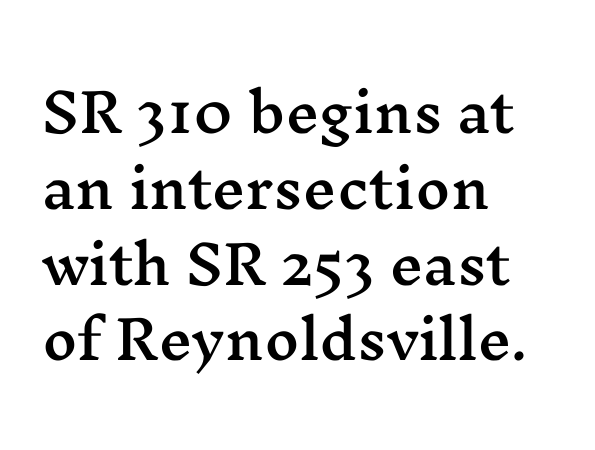
Q: Is the text italic (slanted)? A: No, it is upright.
Q: Is the typeface a serif or a sans-serif typeface? A: Serif.
Q: Is the text underlined? A: No.
Q: How is the paragraph aligned? A: Left-aligned.
Q: Is the spacing between letters normal or unusually wide? A: Normal.
Q: Is the spacing between lines tight, normal or loose? A: Normal.
Q: Width (condensed, normal, or wide)? A: Wide.
Q: Stroke contrast? A: Medium.
Q: x-height? A: Medium.
Q: Monospaced? A: No.
